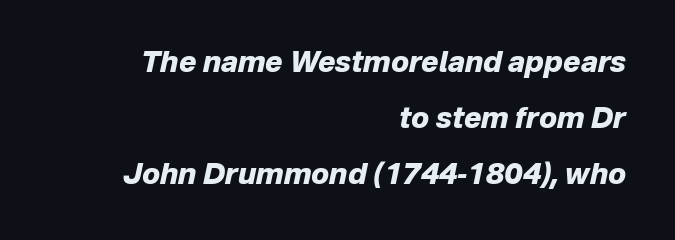
The image shows 29 px heavy type, italic (leaning right); set right-aligned, loose line spacing (1.93x), normal letter spacing, not underlined; low stroke contrast and a medium x-height.
